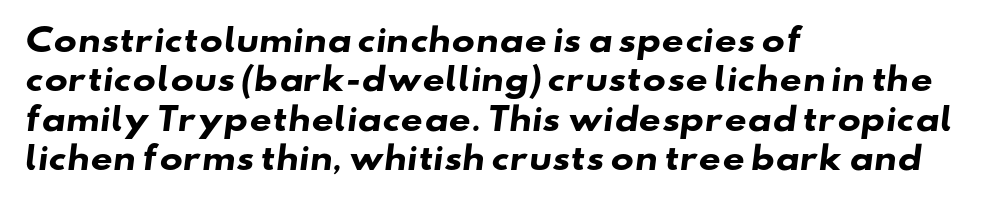
Q: Is the text bold? A: Yes.
Q: Is the typeface a serif or a sans-serif typeface? A: Sans-serif.
Q: Is the text underlined? A: No.
Q: How is the paragraph aligned? A: Left-aligned.
Q: Is the spacing between letters normal or unusually wide? A: Normal.
Q: Is the spacing between lines tight, normal or loose? A: Normal.
Q: Width (condensed, normal, or wide)? A: Wide.
Q: Stroke contrast? A: Low.
Q: x-height? A: Small.
Q: Monospaced? A: No.
